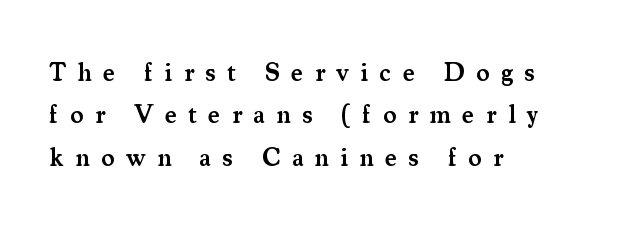
The image shows 25 px text type, upright; set left-aligned, normal line spacing (1.7x), unusually wide letter spacing (+0.46 em), not underlined.
